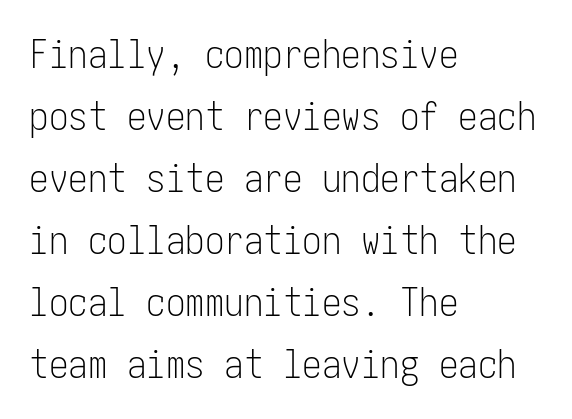
{"serif": "no", "italic": "no", "bold": "no", "weight": "light", "width": "condensed", "stroke_contrast": "low", "x_height": "medium", "underline": "no", "align": "left", "line_spacing": "normal", "line_spacing_ratio": 1.59, "letter_spacing": "normal", "letter_spacing_em": 0.0, "glyph_px": 39}
